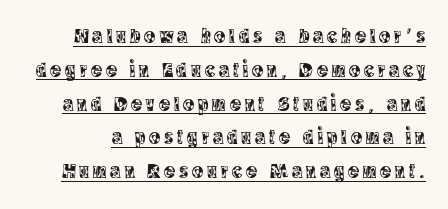
Q: Is the text italic (slanted)? A: No, it is upright.
Q: Is the text underlined? A: Yes.
Q: Is the spacing between lines tight, normal or loose? A: Normal.
